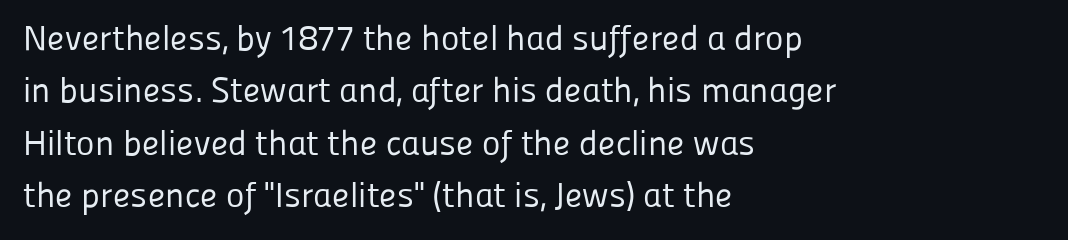
Q: Is the text bold? A: No.
Q: Is the text italic (slanted)? A: No, it is upright.
Q: Is the typeface a serif or a sans-serif typeface? A: Sans-serif.
Q: Is the text underlined? A: No.
Q: How is the paragraph aligned? A: Left-aligned.
Q: Is the spacing between letters normal or unusually wide? A: Normal.
Q: Is the spacing between lines tight, normal or loose? A: Normal.
Q: Width (condensed, normal, or wide)? A: Normal.
Q: Stroke contrast? A: Low.
Q: x-height? A: Medium.
Q: Monospaced? A: No.
